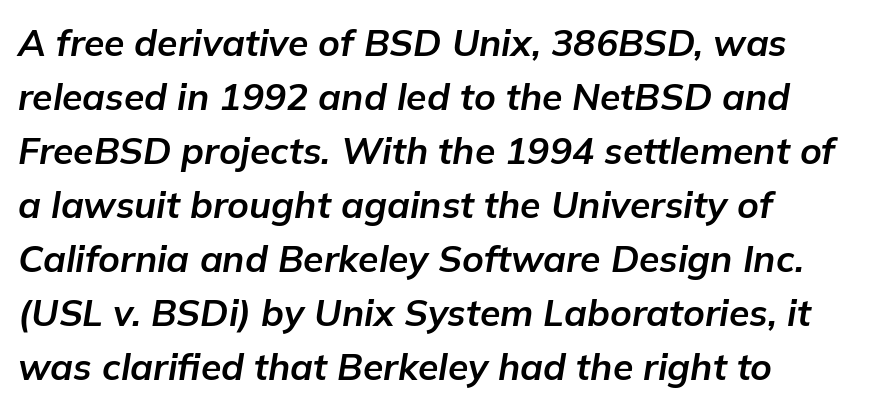
How would I describe the line gaps? Plain and ordinary. Check the space under the baseline: it is left empty. A typesetter would call this proportional, since set widths differ per character. The specimen reads as italic at a glance. The gaps between neighbouring characters are ordinary and unremarkable.
